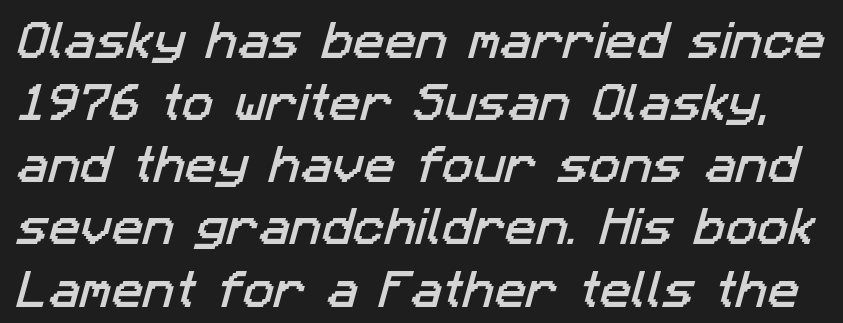
The face used here is rendered with its standard letterfit. Quick note: interline space is typical. Just letters on the line, the space beneath them empty. You could not count columns in this text — the font is proportionally spaced.
